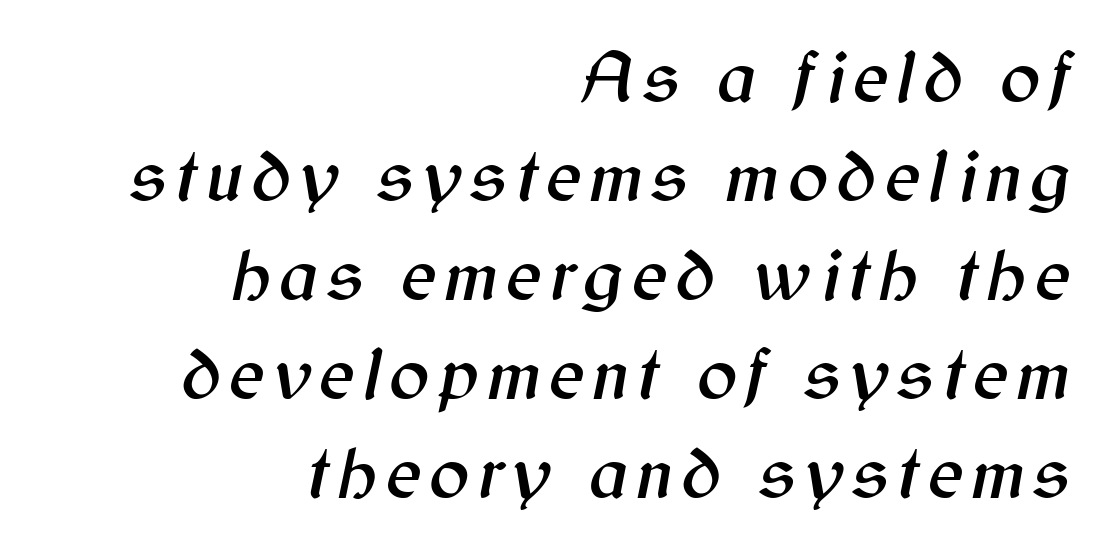
{"italic": "yes", "lean": "right", "slant_degrees": 12, "width": "normal", "stroke_contrast": "medium", "x_height": "medium", "monospaced": "no", "underline": "no", "align": "right", "line_spacing": "normal", "line_spacing_ratio": 1.32, "glyph_px": 75}
